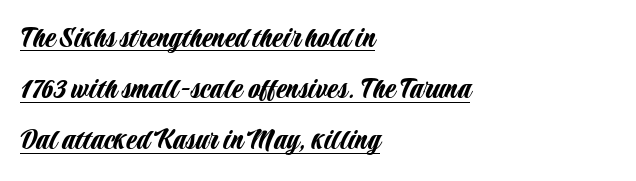
{"serif": "no", "width": "condensed", "stroke_contrast": "low", "x_height": "large", "monospaced": "no", "underline": "yes", "align": "left", "line_spacing": "normal", "line_spacing_ratio": 1.65, "letter_spacing": "normal", "letter_spacing_em": 0.0, "glyph_px": 31}
